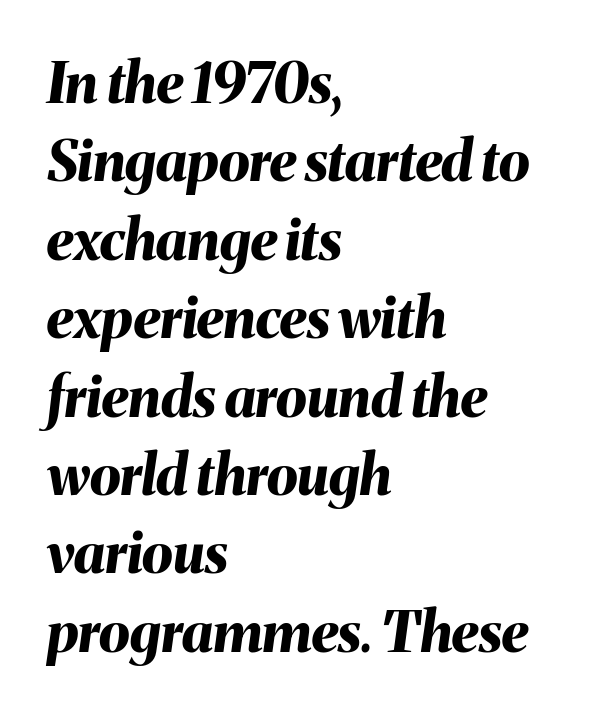
The image shows 56 px bold type, italic (leaning right); set left-aligned, normal line spacing (1.4x), normal letter spacing, not underlined; medium stroke contrast and a medium x-height.
